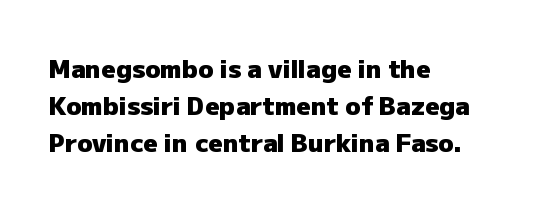
The image shows 25 px bold type, upright; set left-aligned, normal line spacing (1.49x), normal letter spacing, not underlined.
